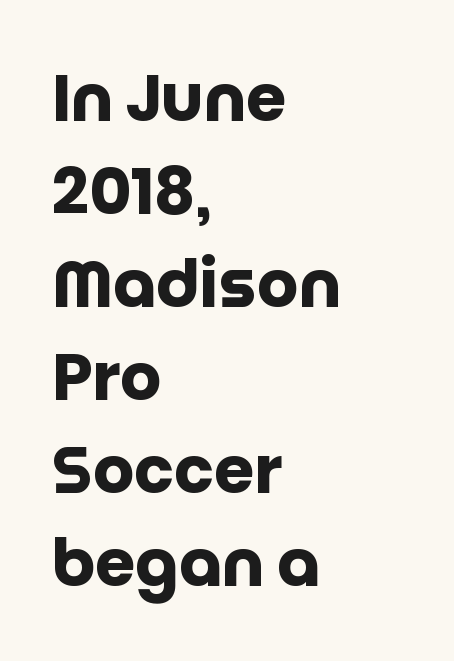
Q: Is the text bold? A: Yes.
Q: Is the text italic (slanted)? A: No, it is upright.
Q: Is the typeface a serif or a sans-serif typeface? A: Sans-serif.
Q: Is the text underlined? A: No.
Q: How is the paragraph aligned? A: Left-aligned.
Q: Is the spacing between letters normal or unusually wide? A: Normal.
Q: Is the spacing between lines tight, normal or loose? A: Normal.
Q: Width (condensed, normal, or wide)? A: Normal.
Q: Stroke contrast? A: Low.
Q: x-height? A: Large.
Q: Monospaced? A: No.
